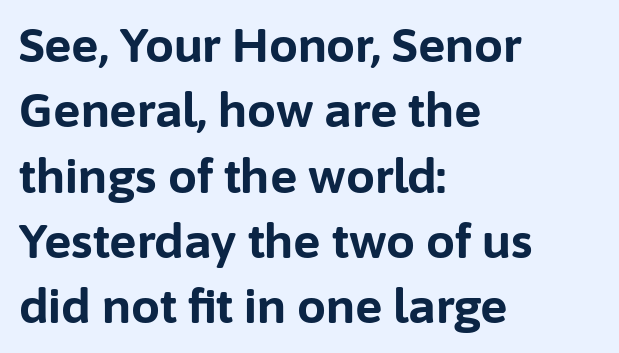
Q: Is the text bold? A: Yes.
Q: Is the text italic (slanted)? A: No, it is upright.
Q: Is the typeface a serif or a sans-serif typeface? A: Sans-serif.
Q: Is the text underlined? A: No.
Q: How is the paragraph aligned? A: Left-aligned.
Q: Is the spacing between letters normal or unusually wide? A: Normal.
Q: Is the spacing between lines tight, normal or loose? A: Normal.
Q: Width (condensed, normal, or wide)? A: Normal.
Q: Stroke contrast? A: Low.
Q: x-height? A: Medium.
Q: Monospaced? A: No.
